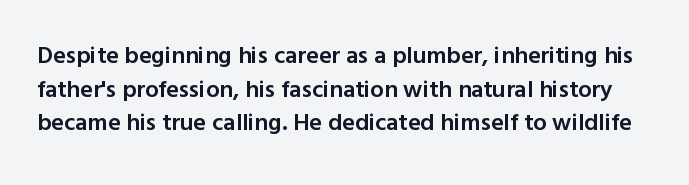
{"italic": "no", "bold": "semi", "underline": "no", "line_spacing": "normal", "line_spacing_ratio": 1.4, "letter_spacing": "normal", "letter_spacing_em": 0.0, "glyph_px": 24}
